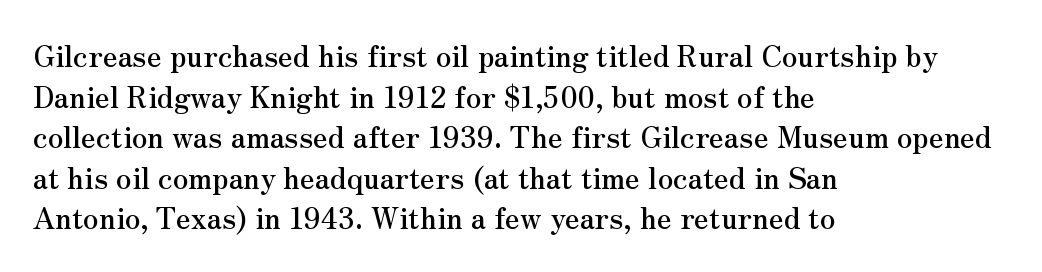
Q: Is the text italic (slanted)? A: No, it is upright.
Q: Is the typeface a serif or a sans-serif typeface? A: Serif.
Q: Is the text underlined? A: No.
Q: How is the paragraph aligned? A: Left-aligned.
Q: Is the spacing between letters normal or unusually wide? A: Normal.
Q: Is the spacing between lines tight, normal or loose? A: Normal.
Q: Width (condensed, normal, or wide)? A: Normal.
Q: Stroke contrast? A: Medium.
Q: x-height? A: Small.
Q: Monospaced? A: No.
